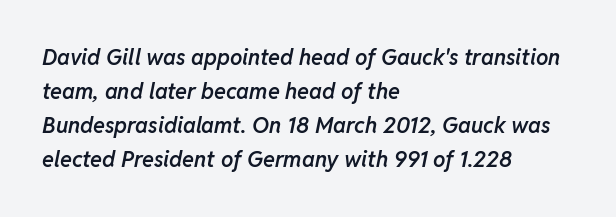
{"italic": "yes", "lean": "right", "slant_degrees": 11, "bold": "semi", "underline": "no", "align": "left", "line_spacing": "normal", "line_spacing_ratio": 1.55, "letter_spacing": "normal", "letter_spacing_em": 0.0, "glyph_px": 22}
